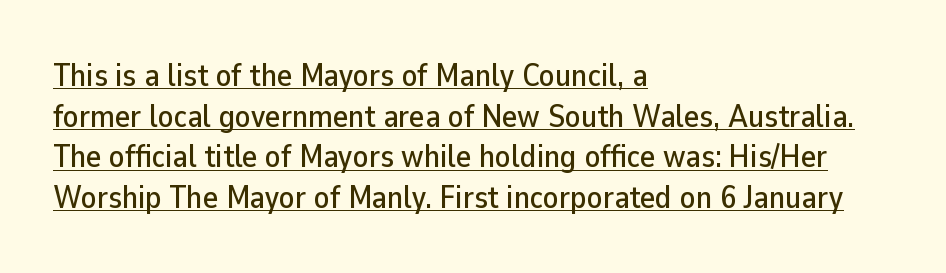
Varying glyph widths throughout — classic text-font behaviour. Horizontal alignment here is leftward, the default for most running prose. A roman cut, with each character standing at attention. The face used here appears with an underline applied.
